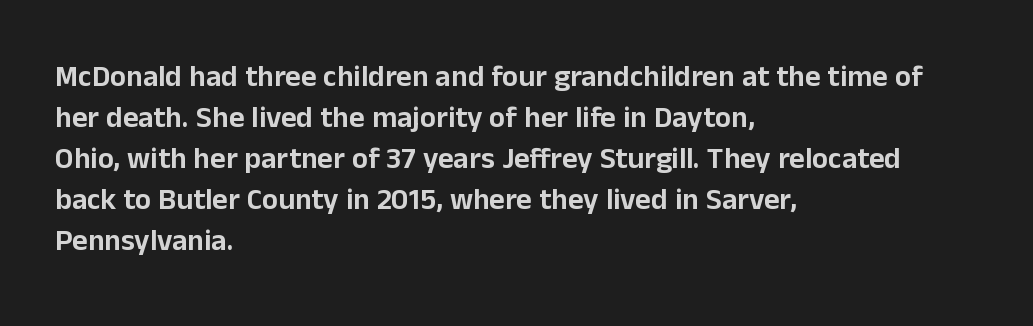
Glance below the letters and you will spot only blank space. The letterforms sit shoulder to shoulder at normal distance. Short and long lines alike share a common starting point at left. The glyphs in this specimen are sans serif.
